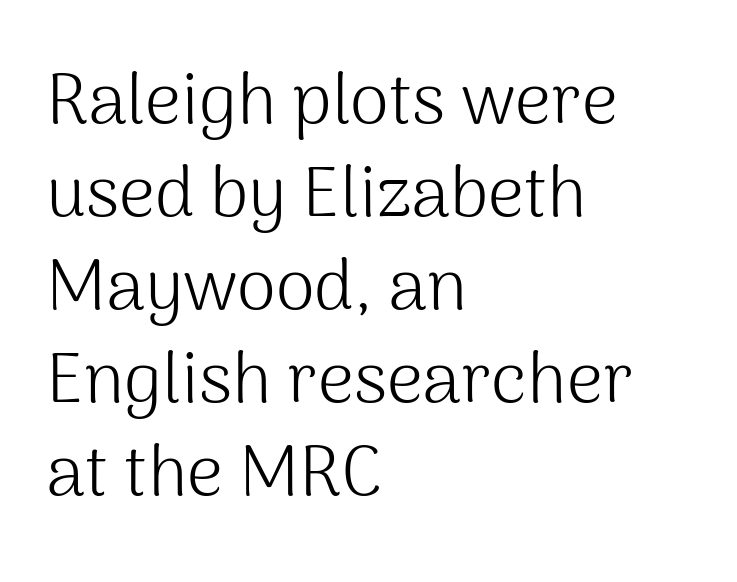
{"serif": "no", "italic": "no", "bold": "no", "weight": "light", "width": "normal", "stroke_contrast": "medium", "x_height": "medium", "monospaced": "no", "underline": "no", "align": "left", "line_spacing": "normal", "line_spacing_ratio": 1.31, "letter_spacing": "normal", "letter_spacing_em": 0.0, "glyph_px": 71}
